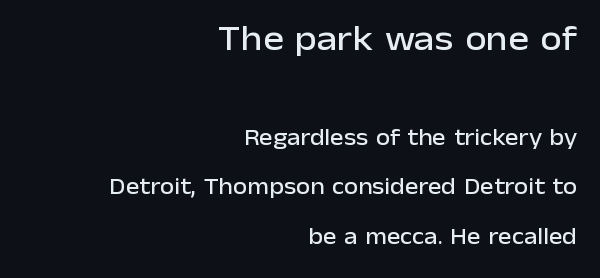
Q: Is the text italic (slanted)? A: No, it is upright.
Q: Is the typeface a serif or a sans-serif typeface? A: Sans-serif.
Q: Is the text underlined? A: No.
Q: How is the paragraph aligned? A: Right-aligned.
Q: Is the spacing between letters normal or unusually wide? A: Normal.
Q: Is the spacing between lines tight, normal or loose? A: Loose.
Q: Which block of text is set in a larger size, the first (top) or the second (bottom)? A: The first (top) one.
Q: Width (condensed, normal, or wide)? A: Normal.
Q: Stroke contrast? A: Low.
Q: x-height? A: Medium.
Q: Monospaced? A: No.
